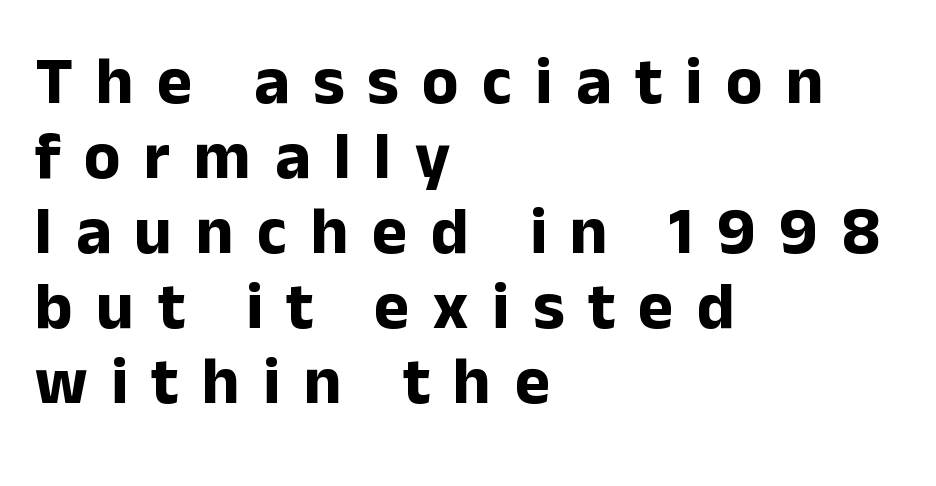
This block would grow much taller if given ordinary leading; it's compressed now. These lines are rendered in a variable-pitch font. The face used here has the dense, thick strokes of a bold. Underlining? Definitely not there.
